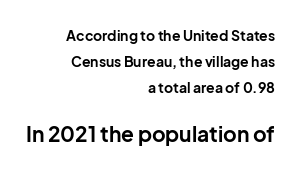
The image shows 21 px bold type, upright; set right-aligned, line spacing 1.84x, normal letter spacing, not underlined; the second (bottom) block is 1.5x larger.
